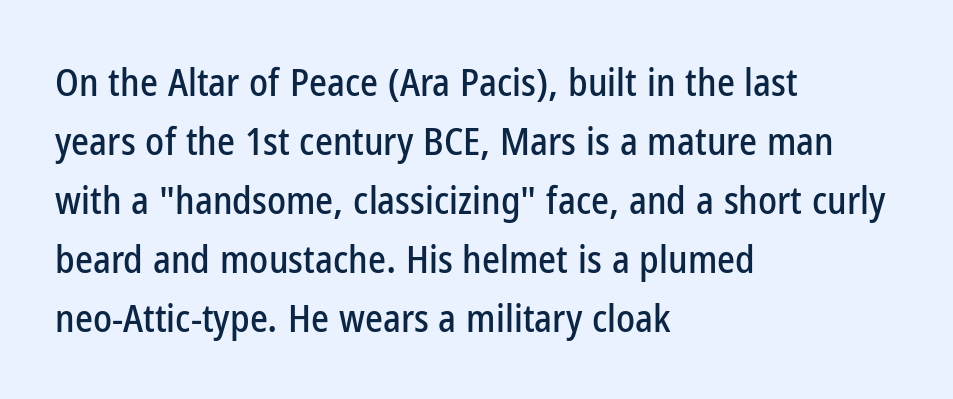
The image shows 38 px condensed sans-serif type, upright; set left-aligned, normal line spacing (1.55x), normal letter spacing, not underlined; low stroke contrast and a medium x-height.
